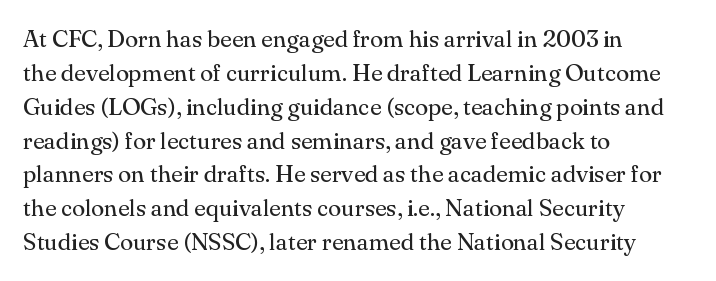
Decoration check: the copy has no underline. Teacher's note: observe the even left margin — that is flush-left alignment. Interline gaps are of average width in this sample. No chunkiness to these letters — they're not bold. These lines were composed using upright roman letters.
